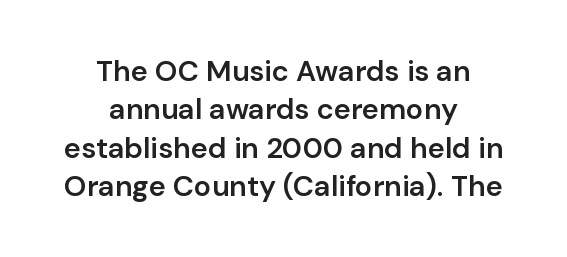
Q: Is the text bold? A: Semi-bold.
Q: Is the text italic (slanted)? A: No, it is upright.
Q: Is the typeface a serif or a sans-serif typeface? A: Sans-serif.
Q: Is the text underlined? A: No.
Q: How is the paragraph aligned? A: Centered.
Q: Is the spacing between letters normal or unusually wide? A: Normal.
Q: Is the spacing between lines tight, normal or loose? A: Normal.
Q: Width (condensed, normal, or wide)? A: Normal.
Q: Stroke contrast? A: Low.
Q: x-height? A: Medium.
Q: Monospaced? A: No.
